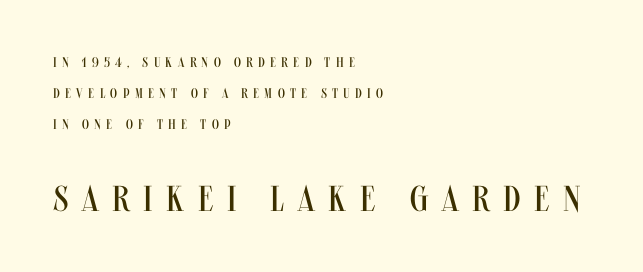
Q: Is the text bold? A: No.
Q: Is the text italic (slanted)? A: No, it is upright.
Q: Is the typeface a serif or a sans-serif typeface? A: Sans-serif.
Q: Is the text underlined? A: No.
Q: How is the paragraph aligned? A: Left-aligned.
Q: Is the spacing between letters normal or unusually wide? A: Unusually wide.
Q: Is the spacing between lines tight, normal or loose? A: Loose.
Q: Which block of text is set in a larger size, the first (top) or the second (bottom)? A: The second (bottom) one.
Q: Width (condensed, normal, or wide)? A: Condensed.
Q: Stroke contrast? A: Medium.
Q: x-height? A: Large.
Q: Monospaced? A: No.
